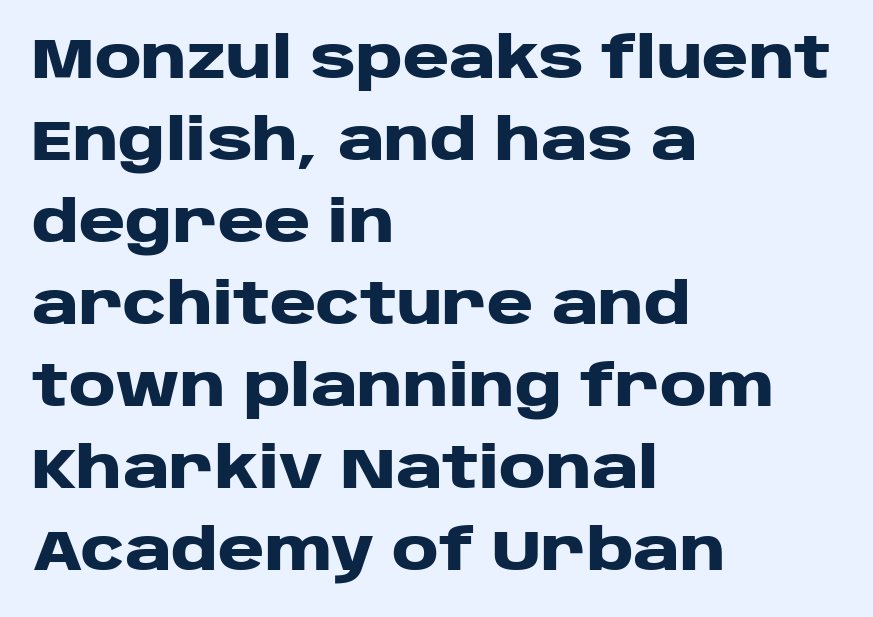
Q: Is the text bold? A: Yes.
Q: Is the text italic (slanted)? A: No, it is upright.
Q: Is the typeface a serif or a sans-serif typeface? A: Sans-serif.
Q: Is the text underlined? A: No.
Q: How is the paragraph aligned? A: Left-aligned.
Q: Is the spacing between letters normal or unusually wide? A: Normal.
Q: Is the spacing between lines tight, normal or loose? A: Normal.
Q: Width (condensed, normal, or wide)? A: Wide.
Q: Stroke contrast? A: Low.
Q: x-height? A: Large.
Q: Monospaced? A: No.
